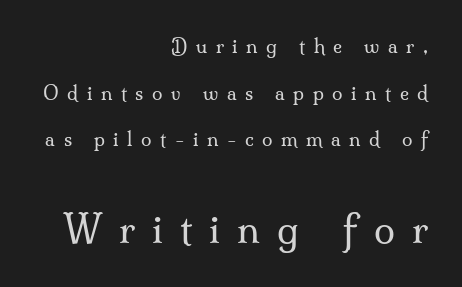
The image shows 38 px regular-weight serif type, upright; set right-aligned, loose line spacing (2.46x), unusually wide letter spacing (+0.45 em), not underlined; the second (bottom) block is 2.0x larger; medium stroke contrast and a small x-height.
